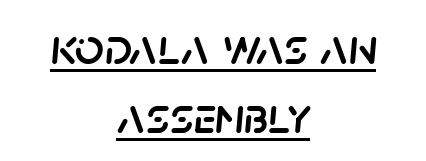
{"italic": "yes", "lean": "right", "slant_degrees": 5, "width": "normal", "stroke_contrast": "low", "x_height": "large", "monospaced": "no", "underline": "yes", "align": "center", "line_spacing": "normal", "line_spacing_ratio": 1.35, "letter_spacing": "normal", "letter_spacing_em": 0.0, "glyph_px": 51}
